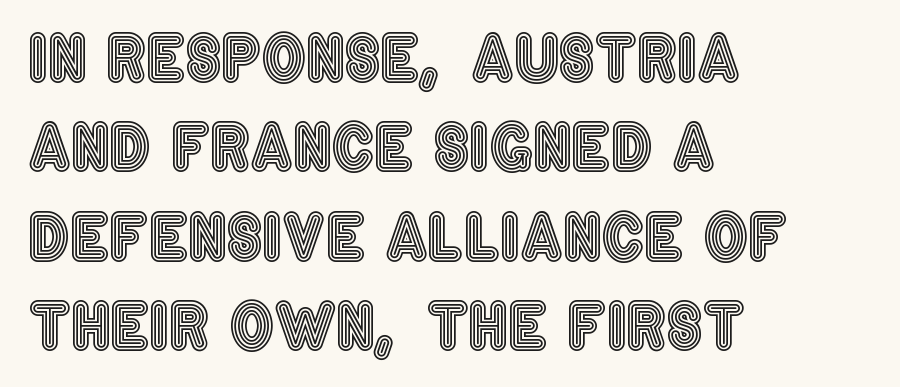
Rows of type keep a routine distance in the vertical direction. If you drew a ruler down the left edge, every line would touch it. Letter spacing: default. Note the varied advance widths — an 'i' is clearly narrower than an 'm'. The zone under the glyphs is completely vacant. Vertical strokes here are truly vertical.
